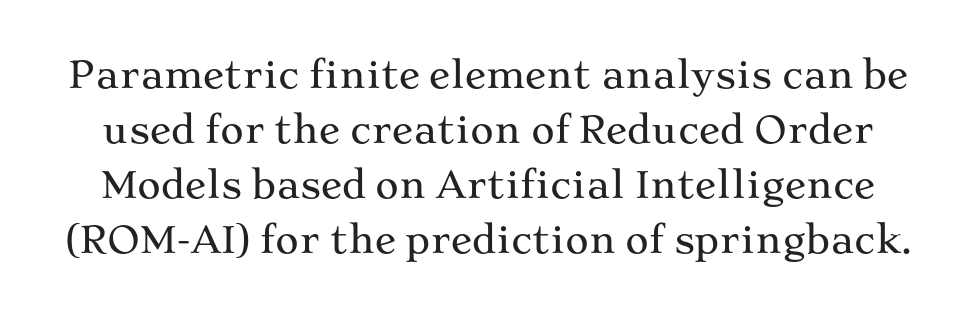
Only glyphs here, with clear space below each row. This sample has the flowing, uneven cadence of proportional lettering. Observe the serifs anchoring each vertical stroke in this sample. This sample uses an upright cut, with every glyph sitting square on the baseline. This sample uses plain, unmodified letter spacing. The passage shown stacks its lines at a standard gap.
